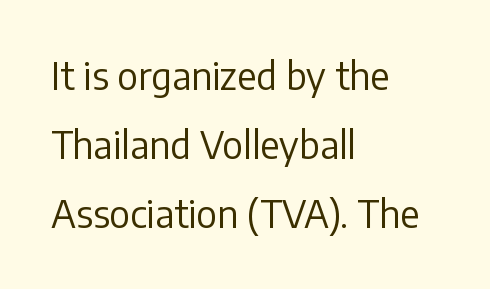
{"serif": "no", "italic": "no", "bold": "no", "weight": "regular", "width": "normal", "stroke_contrast": "low", "x_height": "medium", "monospaced": "no", "underline": "no", "align": "left", "line_spacing_ratio": 1.87, "letter_spacing": "normal", "letter_spacing_em": 0.0, "glyph_px": 37}
